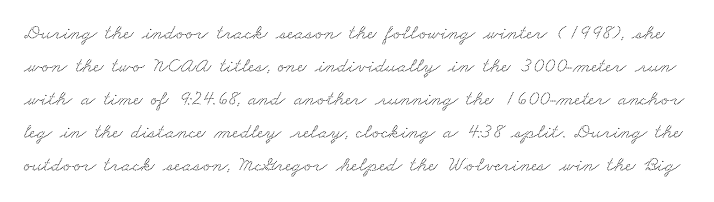
{"underline": "no", "line_spacing": "normal", "line_spacing_ratio": 1.57, "letter_spacing": "normal", "letter_spacing_em": 0.0, "glyph_px": 21}
